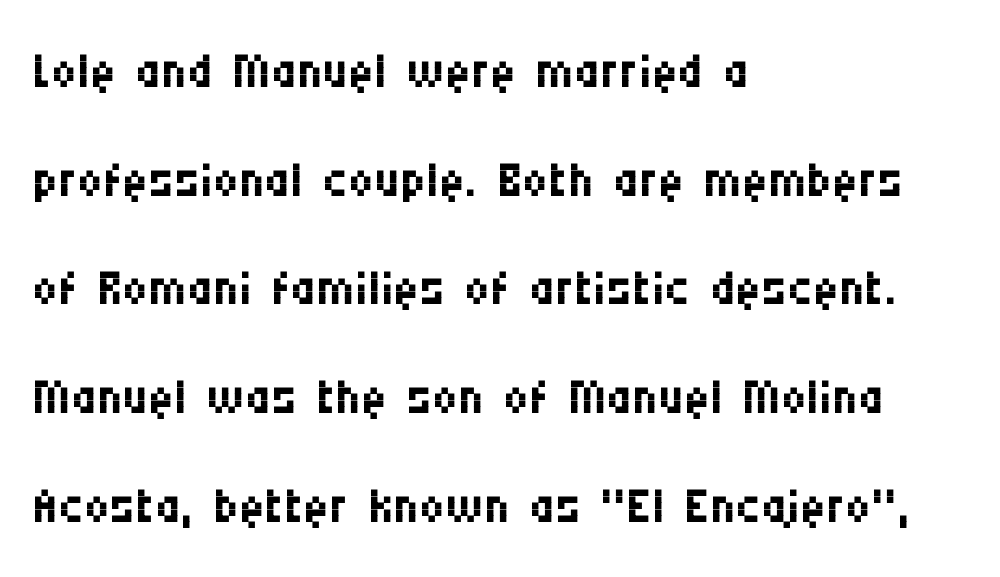
Q: Is the text bold? A: No.
Q: Is the text italic (slanted)? A: No, it is upright.
Q: Is the typeface a serif or a sans-serif typeface? A: Sans-serif.
Q: Is the text underlined? A: No.
Q: How is the paragraph aligned? A: Left-aligned.
Q: Is the spacing between letters normal or unusually wide? A: Normal.
Q: Is the spacing between lines tight, normal or loose? A: Normal.
Q: Width (condensed, normal, or wide)? A: Condensed.
Q: Stroke contrast? A: Medium.
Q: x-height? A: Large.
Q: Monospaced? A: No.
